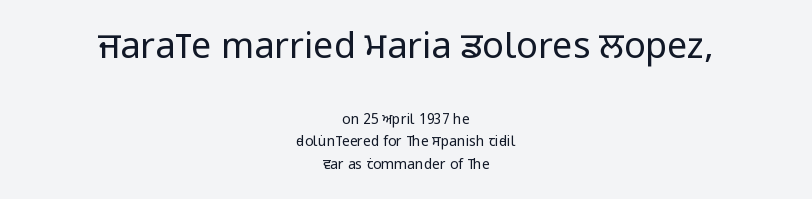
{"serif": "no", "italic": "no", "bold": "no", "weight": "regular", "width": "condensed", "stroke_contrast": "low", "x_height": "large", "monospaced": "no", "underline": "no", "align": "center", "line_spacing": "normal", "line_spacing_ratio": 1.61, "letter_spacing": "normal", "letter_spacing_em": 0.0, "larger_block": "first", "size_ratio": 2.57, "glyph_px": 36}
